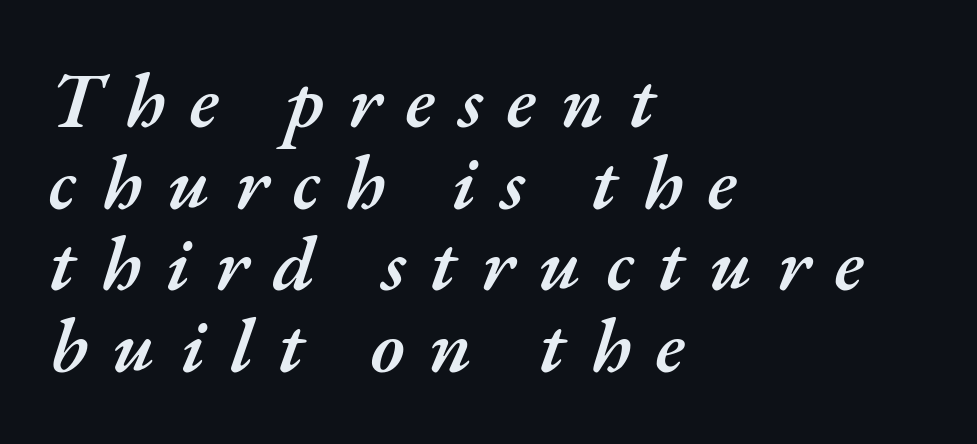
The image shows 77 px semibold type, italic (leaning right); set left-aligned, tight line spacing (1.06x), unusually wide letter spacing (+0.32 em), not underlined; medium stroke contrast and a small x-height.
